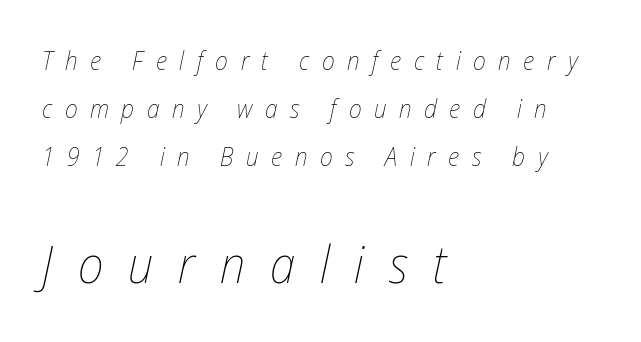
{"italic": "yes", "lean": "right", "slant_degrees": 12, "bold": "no", "weight": "thin", "width": "condensed", "stroke_contrast": "low", "x_height": "medium", "monospaced": "no", "underline": "no", "align": "left", "line_spacing_ratio": 1.84, "letter_spacing": "wide", "letter_spacing_em": 0.48, "larger_block": "second", "size_ratio": 2.0, "glyph_px": 52}
